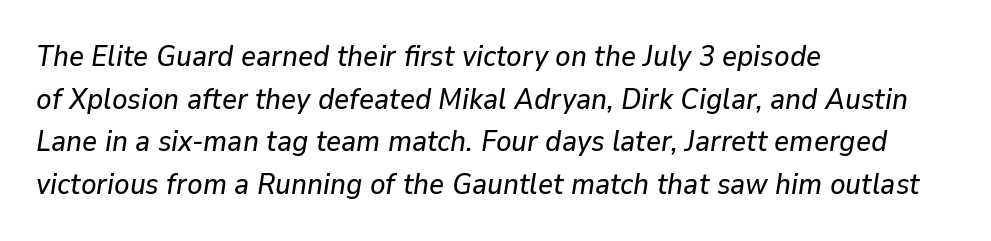
The image shows 29 px text type, italic (leaning right); set left-aligned, normal line spacing (1.47x), normal letter spacing, not underlined; low stroke contrast and a medium x-height.
